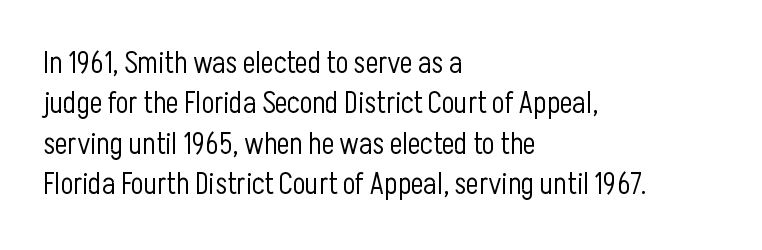
To sum up the face: it is a sans, with no serifs. Layout note: lines flush left. Quick note: interline space is typical. Character widths vary here, with narrow letters taking less room than wide ones. Students, note that the glyphs here touch the page at normal intervals.
